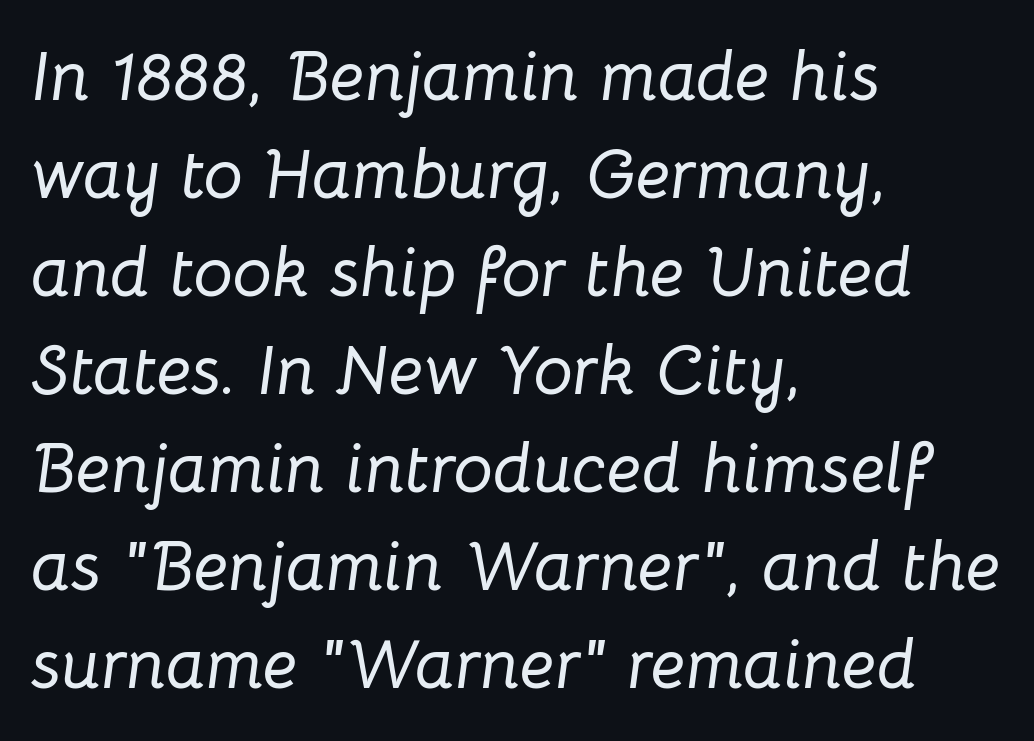
The line-height multiplier appears to be the usual default. Short and long lines alike share a common starting point at left. The face used here has a pronounced slope to its letters. No word sits above an underline.
